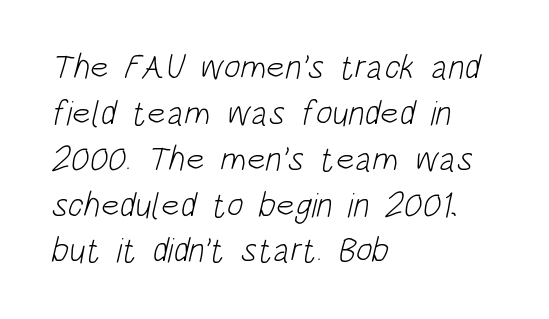
The image shows 35 px light, condensed sans-serif type; set left-aligned, normal line spacing (1.31x), normal letter spacing, not underlined; low stroke contrast and a large x-height.
